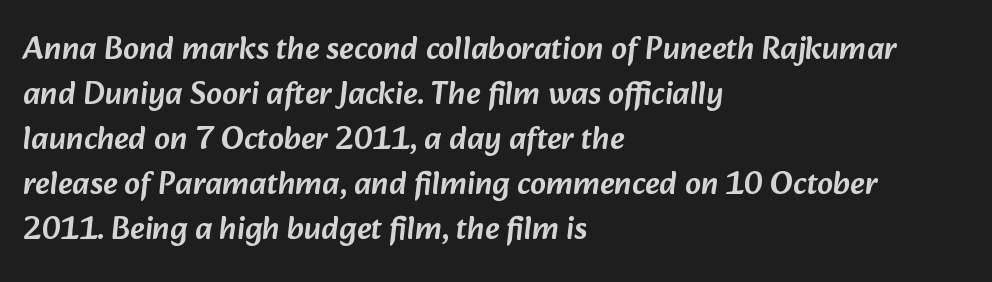
Students, observe: this is what conventionally led text looks like. The face used here is proportionally spaced, like ordinary book or web type. Glyph-to-glyph distance matches everyday printed text. These lines are set flush left with a ragged right edge. This sample uses a sans-serif face.
